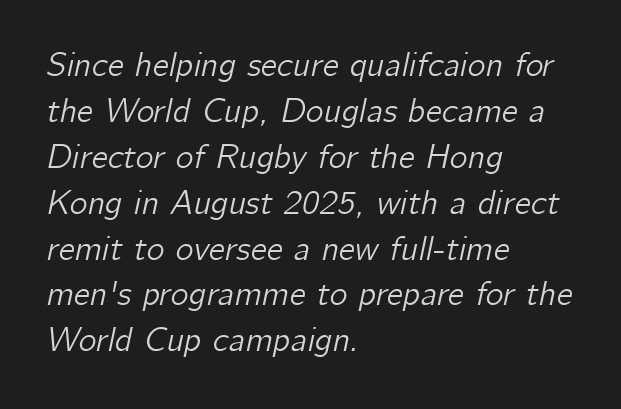
Successive baselines arrive at the customary interval. Each letter keeps its own natural width here, so spacing adapts to shape. Letters rest on an invisible, unmarked baseline. Italic? Definitely — the glyphs are oblique. Layout note: lines flush left.
